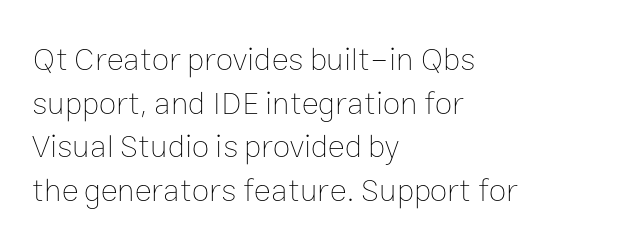
A typesetter would call this leading conventional body-copy spacing. If you drew a line through each stem, it would be perfectly vertical. The gap between lines stays unmarked. Think of a printed novel: that variable character pitch is what you see here.
